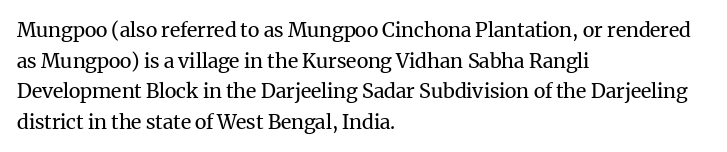
{"italic": "no", "bold": "no", "underline": "no", "align": "left", "line_spacing": "normal", "line_spacing_ratio": 1.53, "letter_spacing": "normal", "letter_spacing_em": 0.0, "glyph_px": 20}
